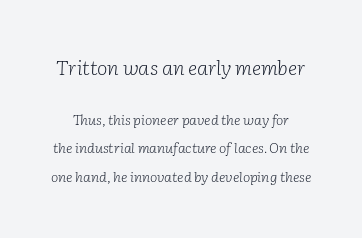
On a weight scale, this lands at 450 or below. Nobody touched the tracking dial on this one. Each row of text sits above clean, open space. Typesetter's note — upper block bumped up in size, lower block left smaller. The whole block is typeset with a tilt. Summary of vertical rhythm: relaxed, with wide interline spacing.
